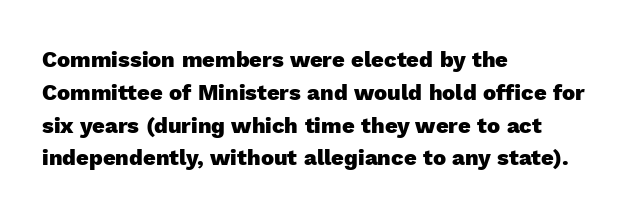
Nobody touched the tracking dial on this one. Alignment: flush left. Tall strokes in this sample are plumb rather than angled. Weight: bold.
